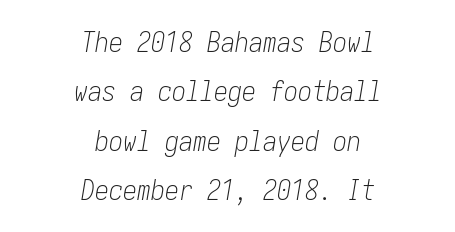
{"italic": "yes", "lean": "right", "slant_degrees": 10, "bold": "no", "weight": "light", "width": "condensed", "stroke_contrast": "low", "x_height": "medium", "underline": "no", "align": "center", "line_spacing_ratio": 1.76, "letter_spacing": "normal", "letter_spacing_em": 0.0, "glyph_px": 28}
